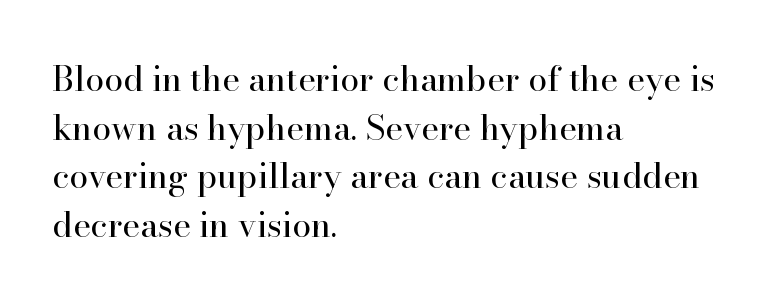
Q: Is the text bold? A: No.
Q: Is the text italic (slanted)? A: No, it is upright.
Q: Is the typeface a serif or a sans-serif typeface? A: Serif.
Q: Is the text underlined? A: No.
Q: How is the paragraph aligned? A: Left-aligned.
Q: Is the spacing between letters normal or unusually wide? A: Normal.
Q: Is the spacing between lines tight, normal or loose? A: Normal.
Q: Width (condensed, normal, or wide)? A: Normal.
Q: Stroke contrast? A: High.
Q: x-height? A: Small.
Q: Monospaced? A: No.
